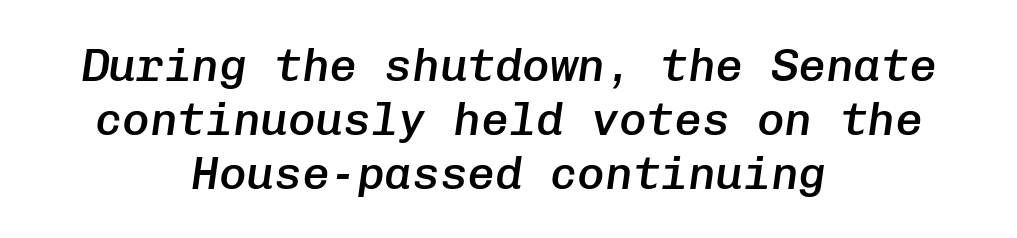
{"italic": "yes", "lean": "right", "slant_degrees": 8, "bold": "semi", "weight": "semibold", "width": "normal", "stroke_contrast": "low", "x_height": "medium", "monospaced": "yes", "underline": "no", "align": "center", "line_spacing_ratio": 1.17, "letter_spacing": "normal", "letter_spacing_em": 0.0, "glyph_px": 46}
